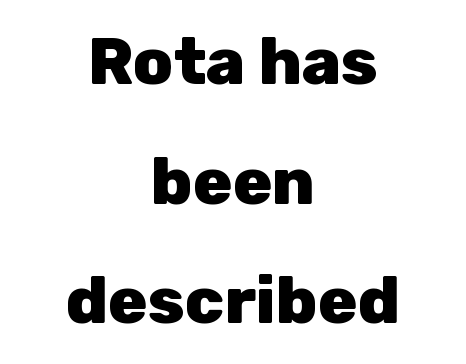
{"serif": "no", "italic": "no", "bold": "yes", "weight": "heavy", "width": "normal", "stroke_contrast": "low", "x_height": "medium", "monospaced": "no", "underline": "no", "align": "center", "line_spacing_ratio": 1.84, "letter_spacing": "normal", "letter_spacing_em": 0.0, "glyph_px": 65}
